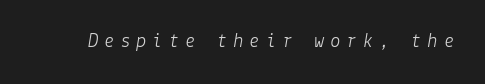
{"italic": "yes", "lean": "right", "slant_degrees": 9, "bold": "no", "underline": "no", "letter_spacing": "wide", "letter_spacing_em": 0.27, "glyph_px": 21}
